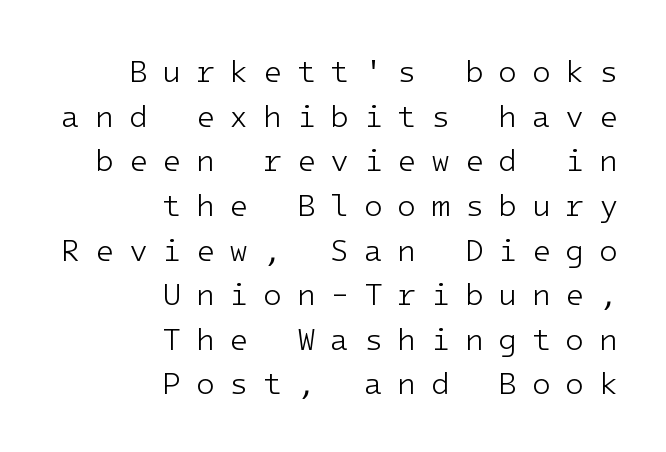
Vertical spacing — default. Does extra space separate the letters? Yes, quite a lot of it. Is there any slant? The stems are plumb. The cut favours lightness, reaching ordinary text weight at its darkest. Alignment: flush right.
